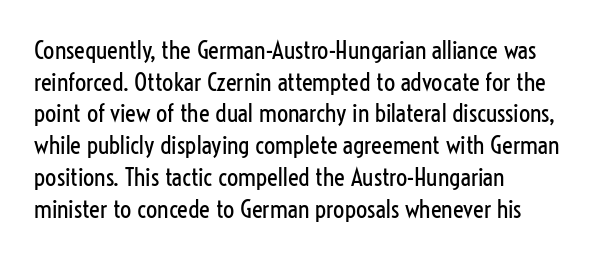
The image shows 25 px text type, upright; set left-aligned, normal line spacing (1.27x), normal letter spacing, not underlined.
